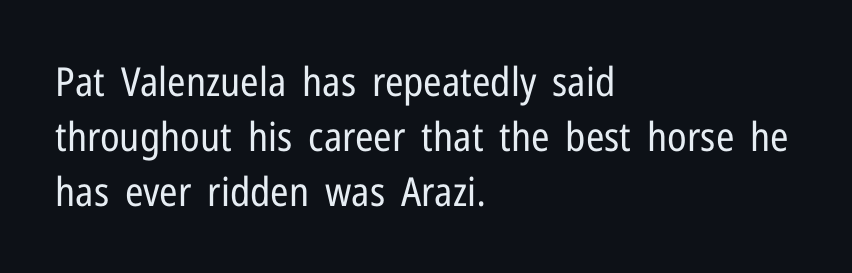
Each line starts at the same left margin while the right side varies. What's the leading like? Ordinary, nothing unusual. This rendering leaves character spacing at its baseline value. Stem width sits at or under what a default text font uses. In terms of letterform style, serifs are entirely absent. A typesetter would call this proportional, since set widths differ per character.
